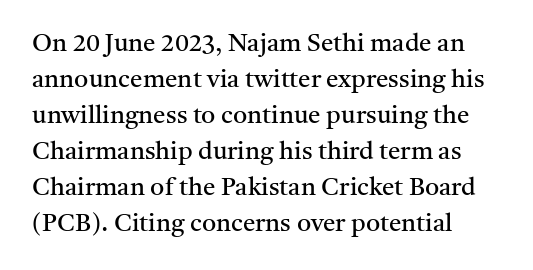
Q: Is the text bold? A: No.
Q: Is the text italic (slanted)? A: No, it is upright.
Q: Is the text underlined? A: No.
Q: How is the paragraph aligned? A: Left-aligned.
Q: Is the spacing between letters normal or unusually wide? A: Normal.
Q: Is the spacing between lines tight, normal or loose? A: Normal.
